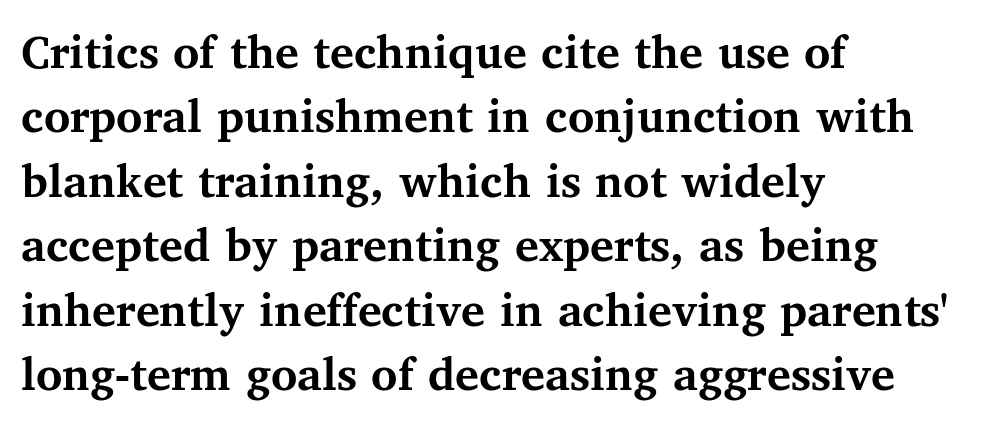
{"serif": "yes", "italic": "no", "bold": "yes", "weight": "semibold", "width": "normal", "stroke_contrast": "medium", "x_height": "medium", "monospaced": "no", "underline": "no", "align": "left", "line_spacing": "normal", "line_spacing_ratio": 1.29, "letter_spacing": "normal", "letter_spacing_em": 0.0, "glyph_px": 50}
